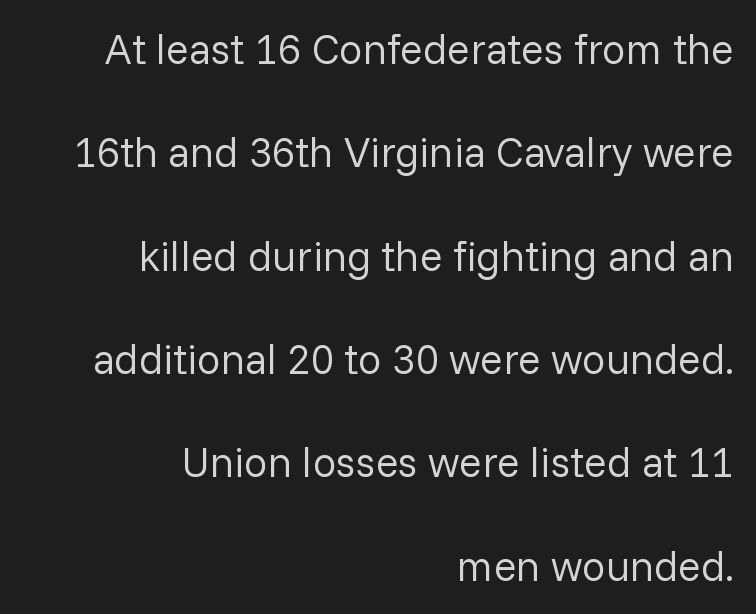
The image shows 42 px regular-weight sans-serif type, upright; set right-aligned, loose line spacing (2.46x), normal letter spacing, not underlined; low stroke contrast and a medium x-height.
